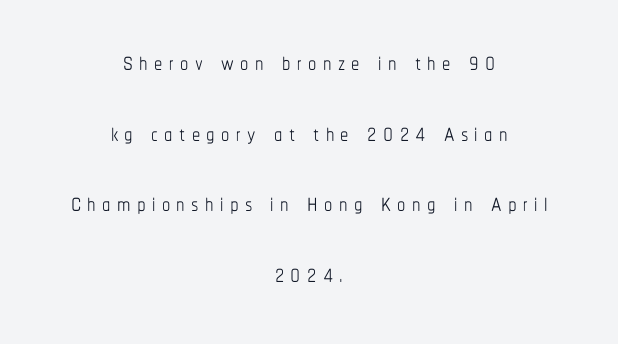
The image shows 33 px thin, condensed type, upright; set centered, loose line spacing (2.14x), not underlined; low stroke contrast and a medium x-height.
